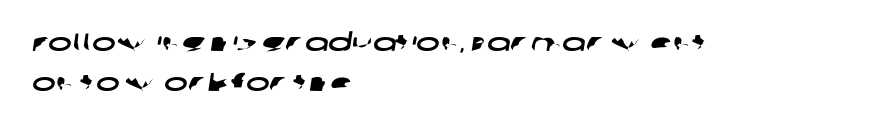
Q: Is the text underlined? A: No.
Q: How is the paragraph aligned? A: Left-aligned.
Q: Is the spacing between letters normal or unusually wide? A: Normal.
Q: Is the spacing between lines tight, normal or loose? A: Normal.
